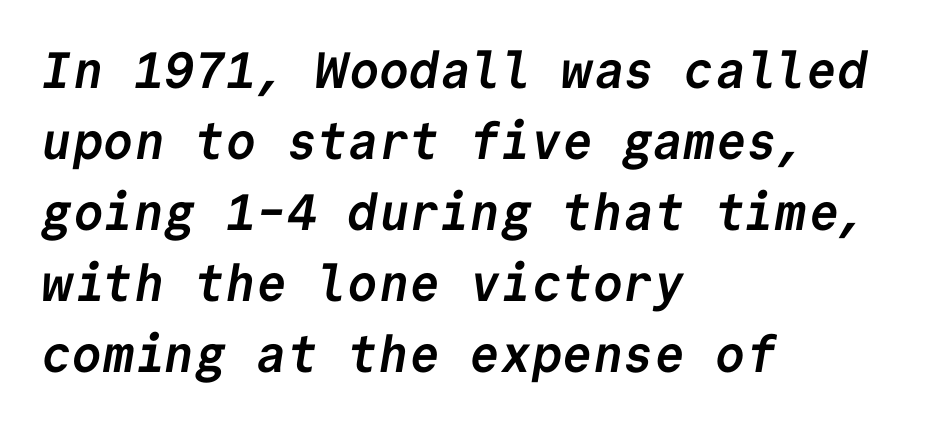
The image shows 51 px semibold sans-serif type, monospaced; set left-aligned, normal line spacing (1.39x), normal letter spacing, not underlined; low stroke contrast and a medium x-height.
